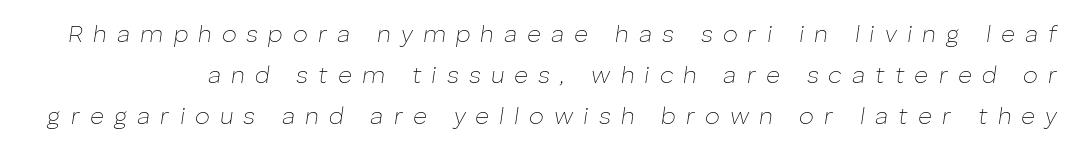
{"italic": "yes", "lean": "right", "slant_degrees": 8, "bold": "no", "underline": "no", "line_spacing": "normal", "line_spacing_ratio": 1.7, "letter_spacing": "wide", "letter_spacing_em": 0.42, "glyph_px": 24}
